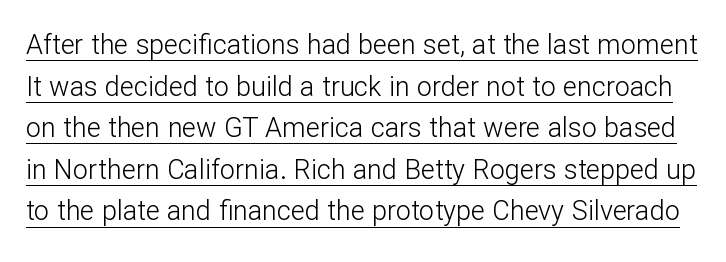
Q: Is the text bold? A: No.
Q: Is the text italic (slanted)? A: No, it is upright.
Q: Is the text underlined? A: Yes.
Q: Is the spacing between letters normal or unusually wide? A: Normal.
Q: Is the spacing between lines tight, normal or loose? A: Normal.
